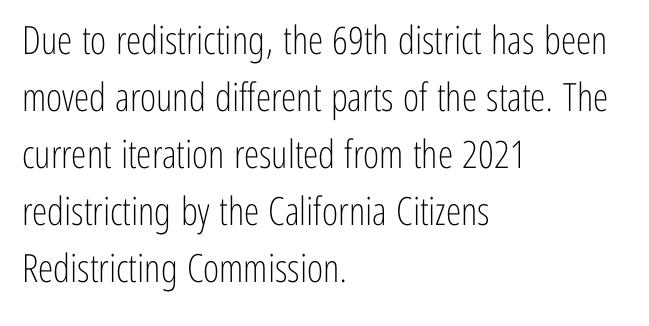
Tall strokes in this sample are plumb rather than angled. Layout note: lines flush left. The passage shown is typed in a proportional face where columns would drift. Is there much room between lines? A standard amount, neither cramped nor airy. Serif or sans? Sans — the stroke terminals are bare. This rendering leaves character spacing at its baseline value.
